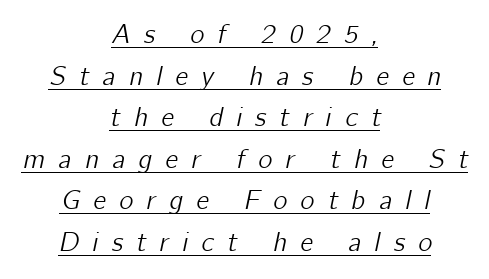
{"italic": "yes", "lean": "right", "slant_degrees": 12, "underline": "yes", "align": "center", "line_spacing": "normal", "line_spacing_ratio": 1.54, "letter_spacing": "wide", "letter_spacing_em": 0.49, "glyph_px": 27}
